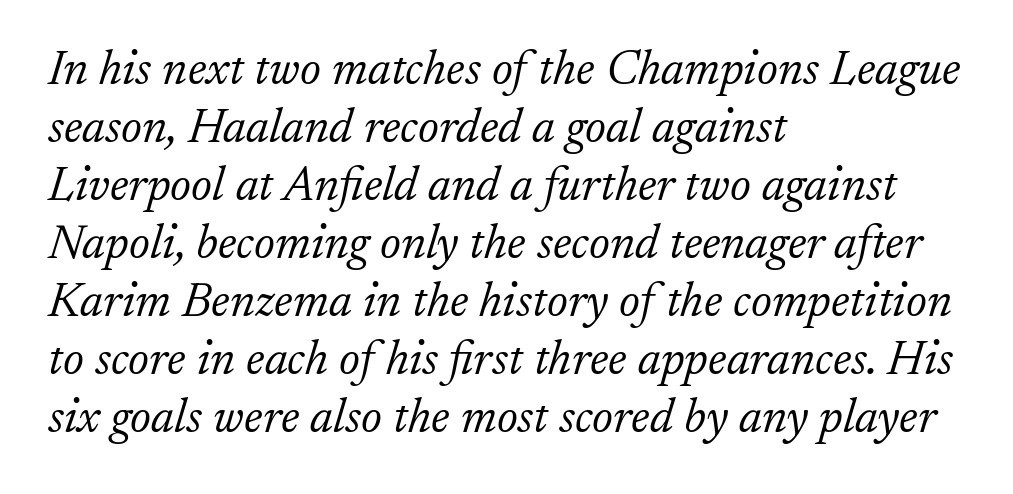
Is this a fixed-width face? No — the glyphs have proportional, varying widths. These lines keep a tight, regular rhythm from letter to letter. Serif or sans? Serif — the stroke terminals have little feet. Counters stay open thanks to moderate or lighter strokes.
